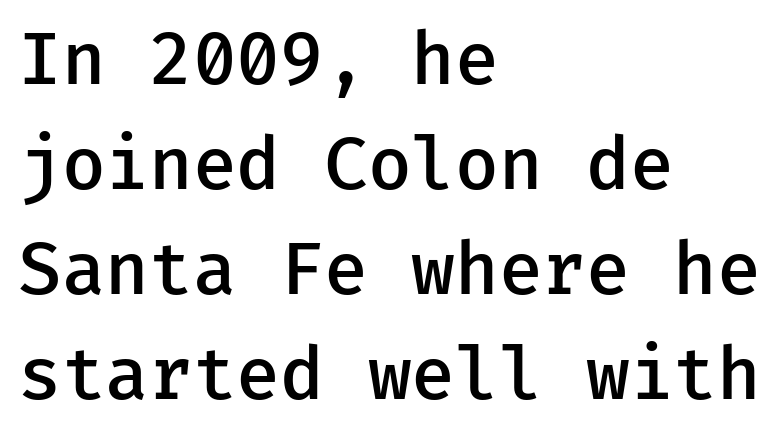
The image shows 71 px semibold sans-serif type, upright; set left-aligned, normal line spacing (1.48x), normal letter spacing, not underlined; low stroke contrast and a medium x-height.
